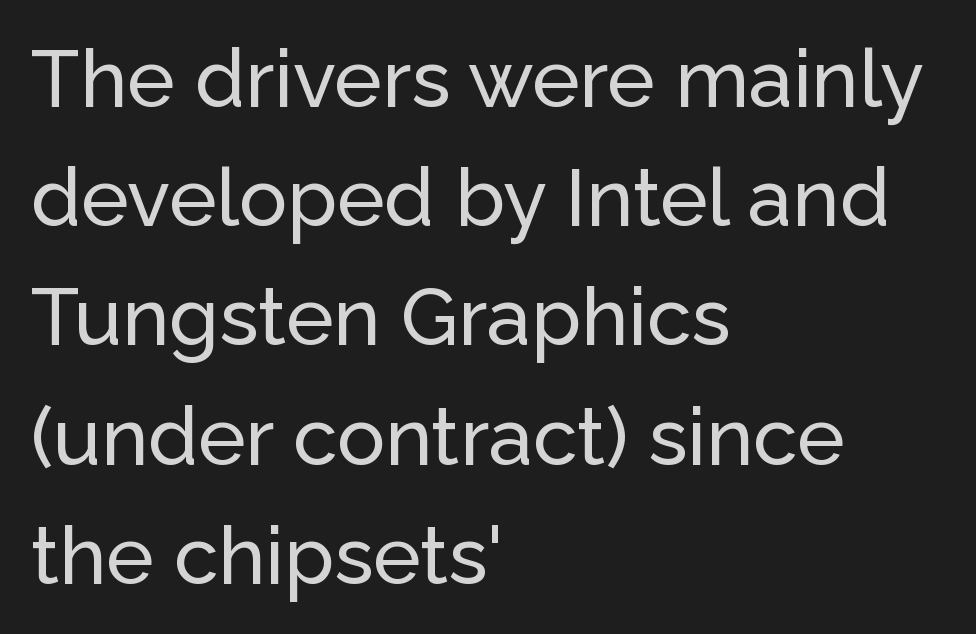
{"serif": "no", "italic": "no", "width": "normal", "stroke_contrast": "low", "x_height": "medium", "monospaced": "no", "underline": "no", "align": "left", "line_spacing": "normal", "line_spacing_ratio": 1.49, "letter_spacing": "normal", "letter_spacing_em": 0.0, "glyph_px": 80}
